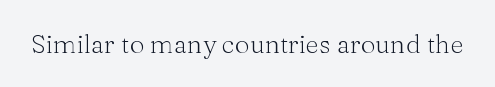
{"italic": "no", "bold": "no", "underline": "no", "letter_spacing": "normal", "letter_spacing_em": 0.0, "glyph_px": 26}
